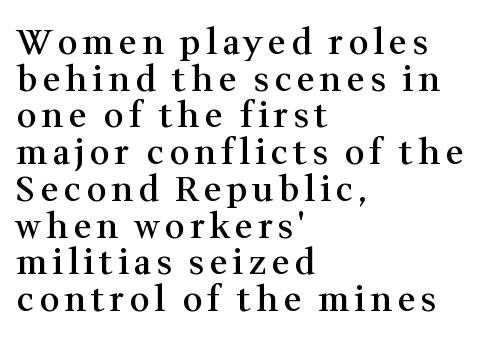
These lines are composed in type with serifs. The area under the type is left untouched. Is the block centered? No — it sits flush against the left margin. Style check: upright.
